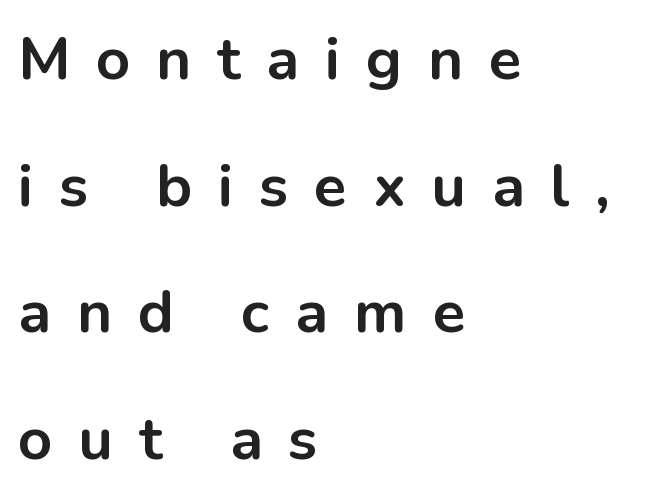
The image shows 60 px bold sans-serif type, upright; set left-aligned, loose line spacing (2.11x), unusually wide letter spacing (+0.43 em), not underlined; low stroke contrast and a medium x-height.
